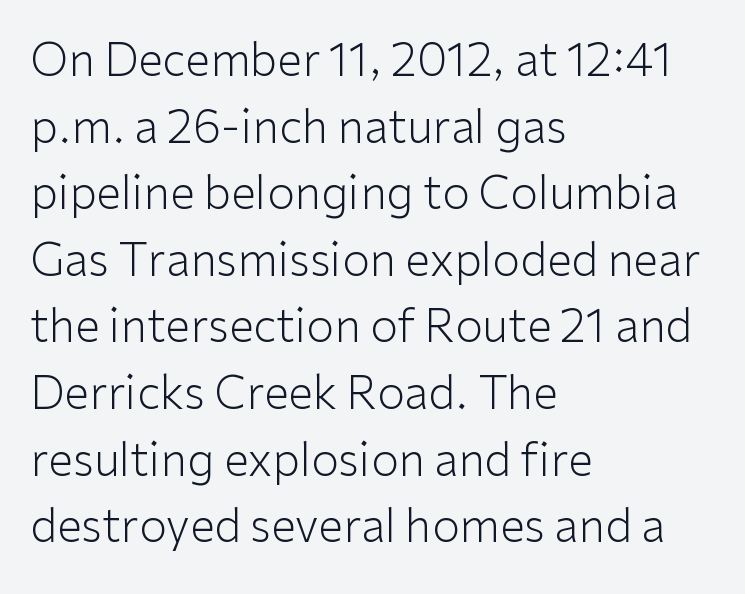
{"serif": "no", "italic": "no", "bold": "no", "weight": "light", "width": "normal", "stroke_contrast": "low", "x_height": "medium", "monospaced": "no", "underline": "no", "align": "left", "line_spacing": "normal", "line_spacing_ratio": 1.48, "letter_spacing": "normal", "letter_spacing_em": 0.0, "glyph_px": 45}
